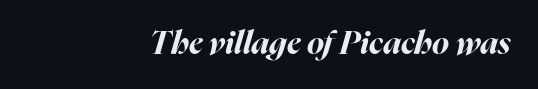
A dark, heavy texture on the line: the type is bold. The string is rendered with underlining switched off. The horizontal fit of the characters is conventional and even. Note the varied advance widths — an 'i' is clearly narrower than an 'm'.
